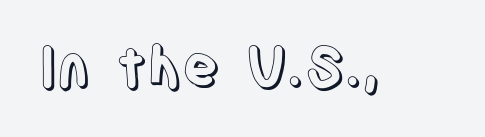
{"italic": "no", "width": "condensed", "x_height": "large", "monospaced": "no", "underline": "no", "letter_spacing": "normal", "letter_spacing_em": 0.0, "glyph_px": 56}
